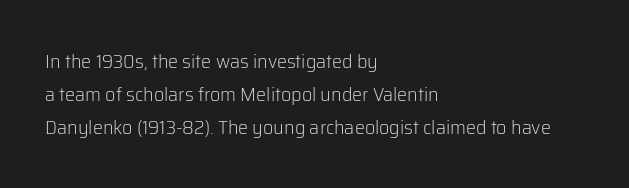
The image shows 20 px text type, upright; set left-aligned, normal line spacing (1.65x), normal letter spacing, not underlined.
